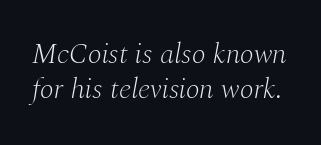
The image shows 29 px light serif type, italic (leaning right); set line spacing 1.21x, normal letter spacing, not underlined; medium stroke contrast and a medium x-height.
